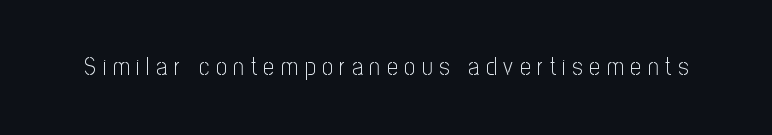
The image shows 24 px text type, upright; set unusually wide letter spacing (+0.28 em), not underlined.
